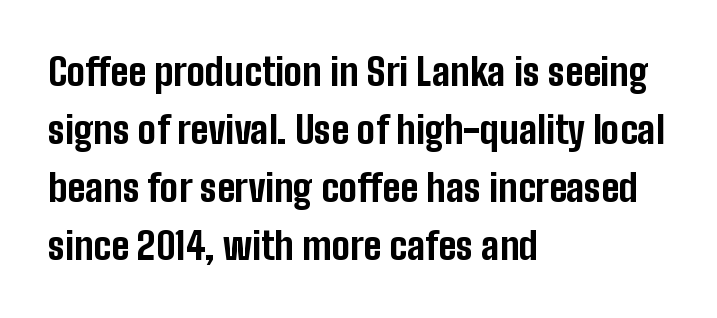
The image shows 38 px bold, condensed sans-serif type, upright; set left-aligned, normal line spacing (1.53x), normal letter spacing, not underlined; low stroke contrast and a medium x-height.
